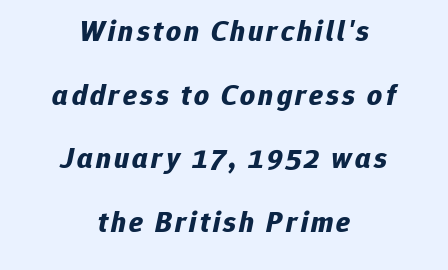
Q: Is the text bold? A: Yes.
Q: Is the text italic (slanted)? A: Yes, it leans right by about 12 degrees.
Q: Is the text underlined? A: No.
Q: How is the paragraph aligned? A: Centered.
Q: Is the spacing between lines tight, normal or loose? A: Loose.
Q: Width (condensed, normal, or wide)? A: Normal.
Q: Stroke contrast? A: Low.
Q: x-height? A: Medium.
Q: Monospaced? A: No.
